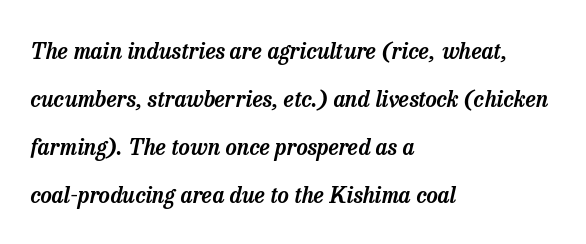
The image shows 22 px text type, italic (leaning right); set left-aligned, loose line spacing (2.18x), normal letter spacing, not underlined.
